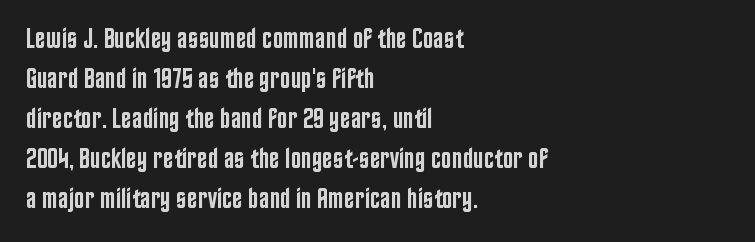
Q: Is the text bold? A: Semi-bold.
Q: Is the text italic (slanted)? A: No, it is upright.
Q: Is the typeface a serif or a sans-serif typeface? A: Sans-serif.
Q: Is the text underlined? A: No.
Q: How is the paragraph aligned? A: Left-aligned.
Q: Is the spacing between letters normal or unusually wide? A: Normal.
Q: Is the spacing between lines tight, normal or loose? A: Normal.
Q: Width (condensed, normal, or wide)? A: Condensed.
Q: Stroke contrast? A: Low.
Q: x-height? A: Large.
Q: Monospaced? A: No.
